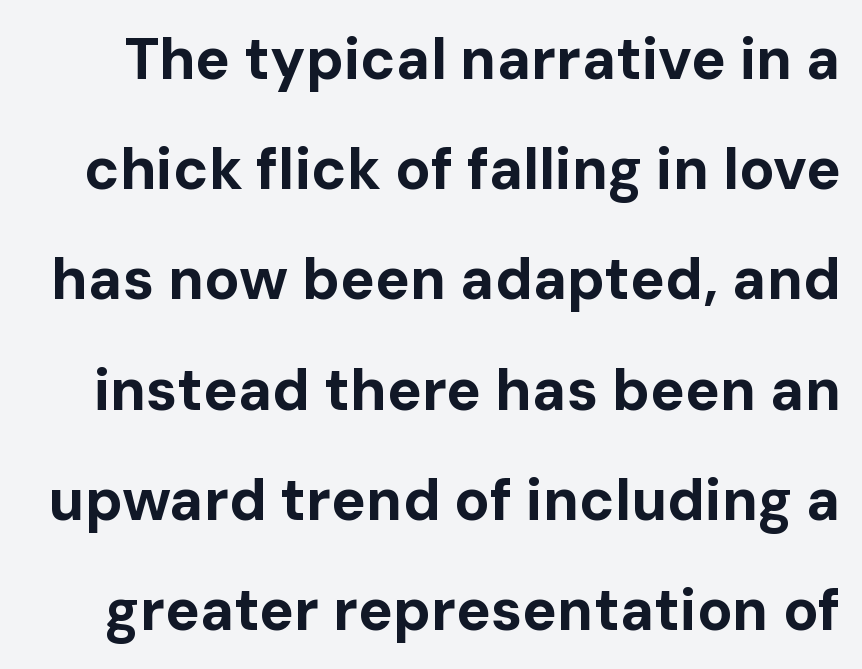
{"serif": "no", "italic": "no", "bold": "yes", "weight": "bold", "width": "normal", "stroke_contrast": "low", "x_height": "medium", "monospaced": "no", "underline": "no", "line_spacing": "loose", "line_spacing_ratio": 1.9, "letter_spacing": "normal", "letter_spacing_em": 0.0, "glyph_px": 58}
